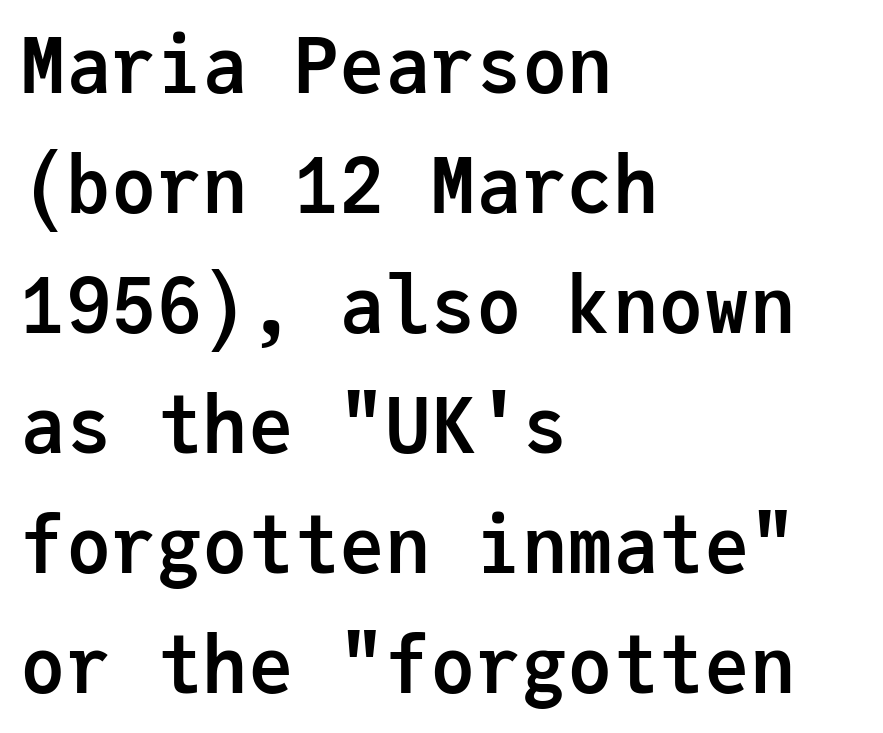
Q: Is the text bold? A: Yes.
Q: Is the text italic (slanted)? A: No, it is upright.
Q: Is the typeface a serif or a sans-serif typeface? A: Sans-serif.
Q: Is the text underlined? A: No.
Q: How is the paragraph aligned? A: Left-aligned.
Q: Is the spacing between letters normal or unusually wide? A: Normal.
Q: Is the spacing between lines tight, normal or loose? A: Normal.
Q: Width (condensed, normal, or wide)? A: Normal.
Q: Stroke contrast? A: Low.
Q: x-height? A: Medium.
Q: Monospaced? A: Yes.
